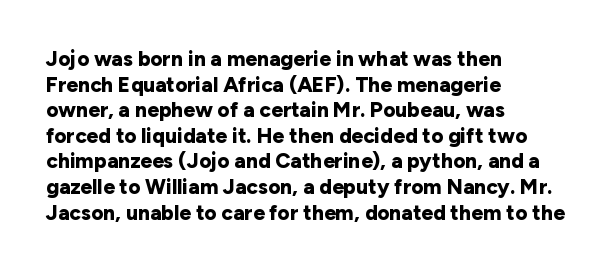
{"italic": "no", "bold": "yes", "underline": "no", "align": "left", "line_spacing_ratio": 1.22, "letter_spacing": "normal", "letter_spacing_em": 0.0, "glyph_px": 21}
